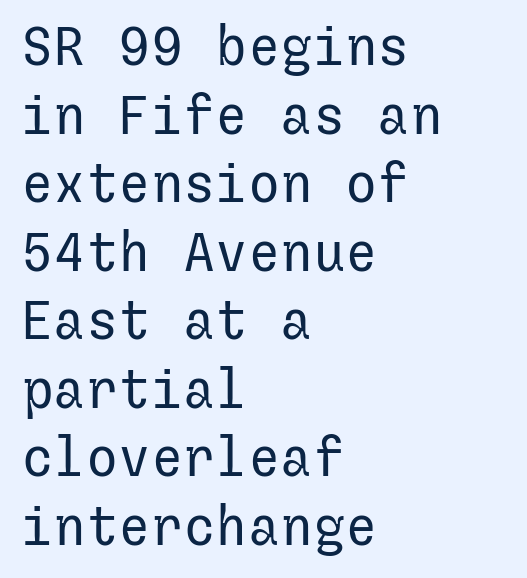
{"serif": "no", "italic": "no", "bold": "no", "weight": "regular", "width": "normal", "stroke_contrast": "low", "x_height": "medium", "underline": "no", "align": "left", "line_spacing": "normal", "line_spacing_ratio": 1.27, "letter_spacing": "normal", "letter_spacing_em": 0.0, "glyph_px": 54}
